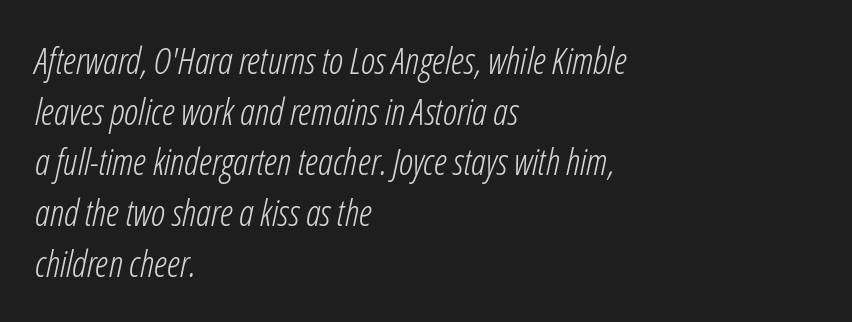
Q: Is the text bold? A: No.
Q: Is the text italic (slanted)? A: Yes, it leans right by about 12 degrees.
Q: Is the text underlined? A: No.
Q: How is the paragraph aligned? A: Left-aligned.
Q: Is the spacing between letters normal or unusually wide? A: Normal.
Q: Is the spacing between lines tight, normal or loose? A: Normal.
Q: Width (condensed, normal, or wide)? A: Condensed.
Q: Stroke contrast? A: Low.
Q: x-height? A: Medium.
Q: Monospaced? A: No.
